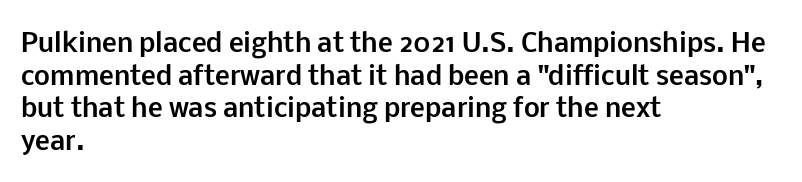
{"italic": "no", "bold": "yes", "underline": "no", "align": "left", "line_spacing": "normal", "line_spacing_ratio": 1.31, "letter_spacing": "normal", "letter_spacing_em": 0.0, "glyph_px": 25}
